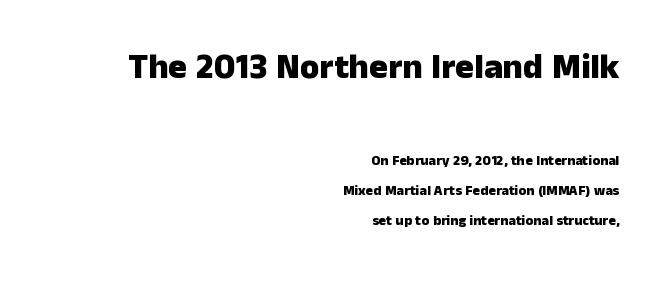
{"serif": "no", "italic": "no", "bold": "yes", "weight": "heavy", "width": "normal", "stroke_contrast": "low", "x_height": "medium", "monospaced": "no", "underline": "no", "align": "right", "line_spacing": "loose", "line_spacing_ratio": 2.15, "letter_spacing": "normal", "letter_spacing_em": 0.0, "larger_block": "first", "size_ratio": 2.5, "glyph_px": 35}
